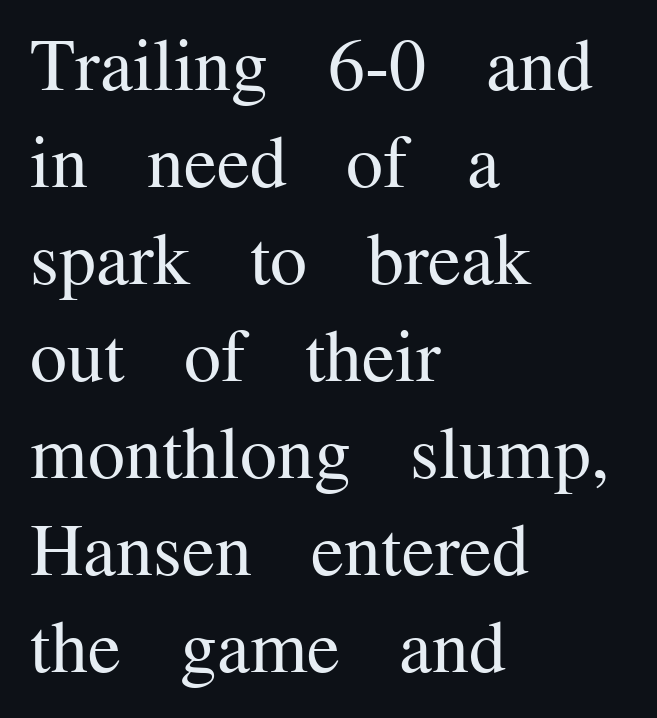
Characters follow at the spacing the type designer built in. The block of text has a typical density, with ordinary space between rows. This sample has the flowing, uneven cadence of proportional lettering. Reading down the block, your eye returns to a fixed left position each line.
